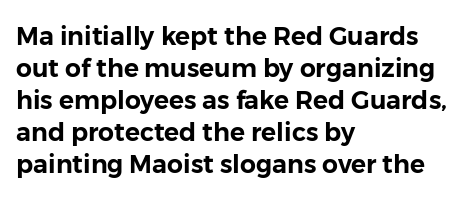
The image shows 25 px text type, upright; set left-aligned, normal line spacing (1.28x), normal letter spacing, not underlined.
